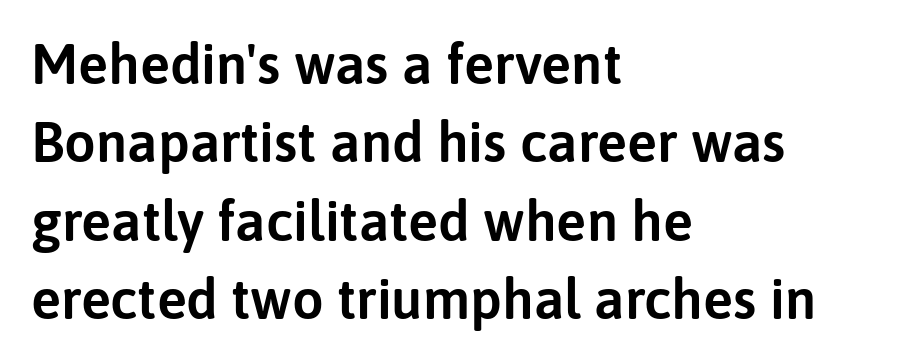
{"serif": "no", "italic": "no", "width": "normal", "stroke_contrast": "low", "x_height": "medium", "monospaced": "no", "underline": "no", "align": "left", "line_spacing": "normal", "line_spacing_ratio": 1.4, "letter_spacing": "normal", "letter_spacing_em": 0.0, "glyph_px": 56}
